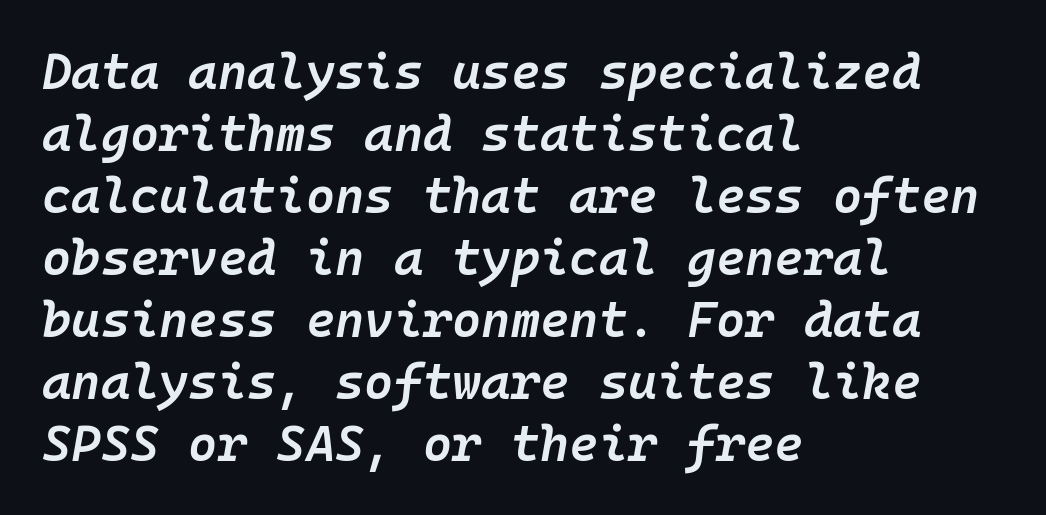
The strip under each line holds only bare page. Emphasis by weight is partial: semibold. Yep, that's italic — everything's leaning. Every character here occupies the same horizontal width, giving the sample a typewriter-like rhythm. Is the letter spacing exaggerated? No — it looks like the ordinary default.
